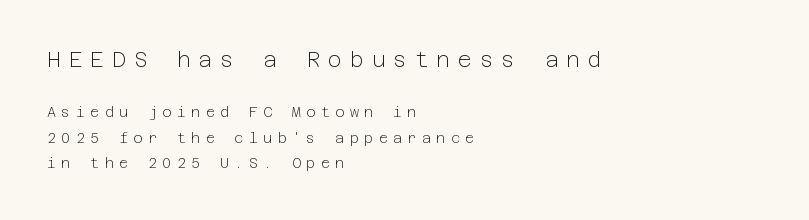
Q: Is the text bold? A: No.
Q: Is the text italic (slanted)? A: No, it is upright.
Q: Is the text underlined? A: No.
Q: How is the paragraph aligned? A: Left-aligned.
Q: Is the spacing between letters normal or unusually wide? A: Unusually wide.
Q: Which block of text is set in a larger size, the first (top) or the second (bottom)? A: The first (top) one.
